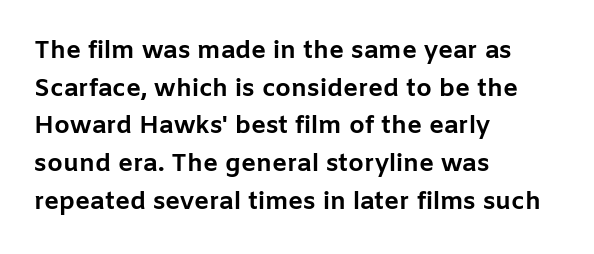
{"italic": "no", "bold": "yes", "underline": "no", "align": "left", "line_spacing": "normal", "line_spacing_ratio": 1.51, "letter_spacing": "normal", "letter_spacing_em": 0.0, "glyph_px": 25}
